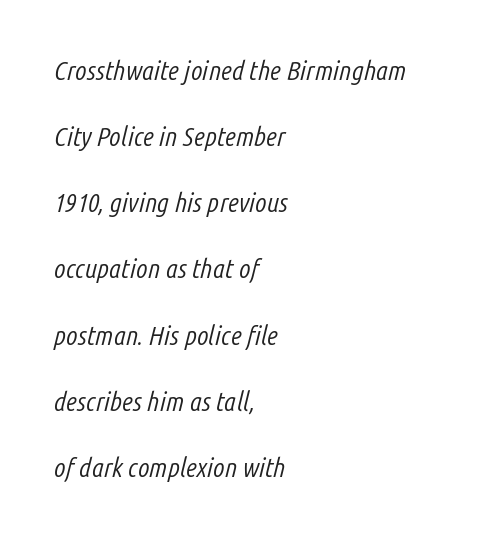
{"italic": "yes", "lean": "right", "slant_degrees": 14, "bold": "no", "underline": "no", "align": "left", "line_spacing": "loose", "line_spacing_ratio": 2.45, "letter_spacing": "normal", "letter_spacing_em": 0.0, "glyph_px": 27}
